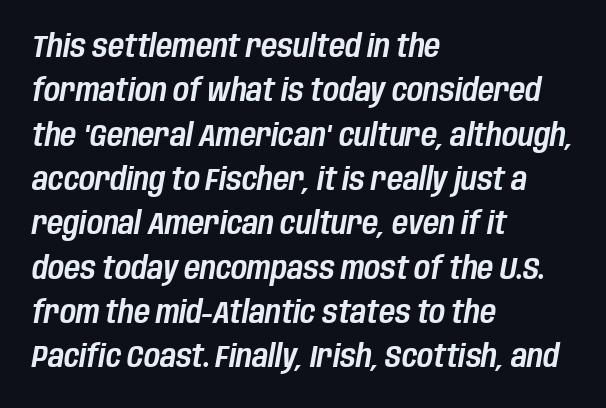
What stands out about the letter spacing? Nothing — it is the standard amount. Short and long lines alike share a common starting point at left. A normal amount of white space separates one row of letters from the next. Varying glyph widths throughout — classic text-font behaviour.
